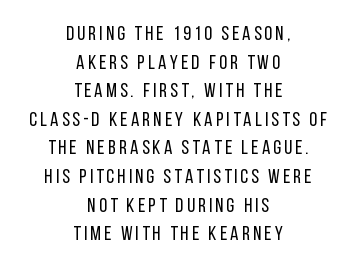
The lines are quadded center. Posture: vertical. The foot of each line stays bare and open. Whoever set this chose a conventional vertical rhythm. The weight tops out at a normal text grade.
